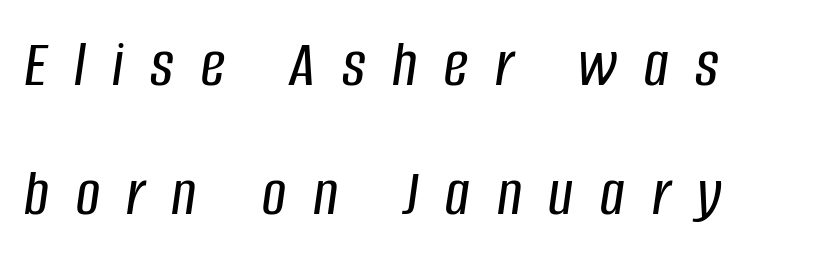
The image shows 67 px condensed type, italic (leaning right); set loose line spacing (1.93x), unusually wide letter spacing (+0.4 em), not underlined; low stroke contrast and a large x-height.
